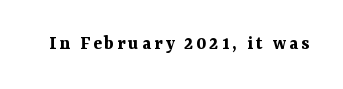
The type sits square on the baseline with zero lean. Lines of text with bare space underneath. Does the weight exceed regular? Yes, all the way to bold.
